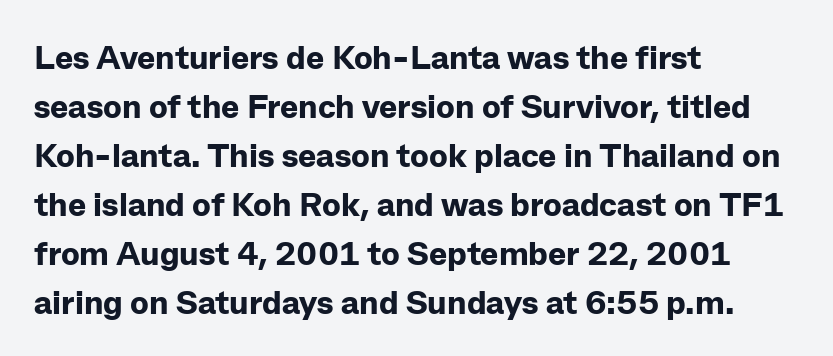
The image shows 34 px bold sans-serif type, upright; set left-aligned, normal line spacing (1.44x), normal letter spacing, not underlined; low stroke contrast and a medium x-height.
